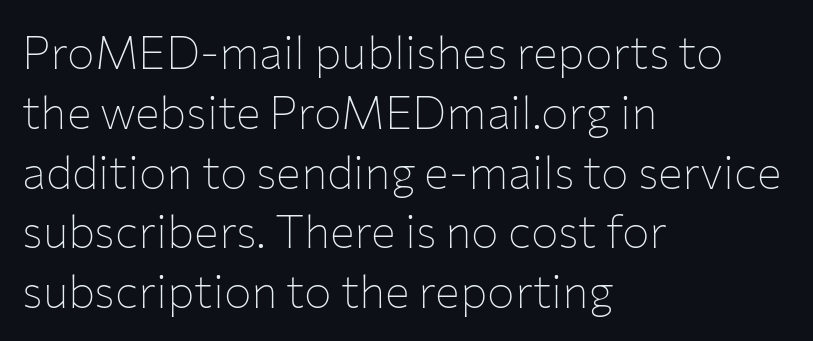
Note the varied advance widths — an 'i' is clearly narrower than an 'm'. Observe the absence of serifs on each vertical stroke in this sample. This is the regular roman posture of the typeface. A typesetter would call this zero additional tracking.
